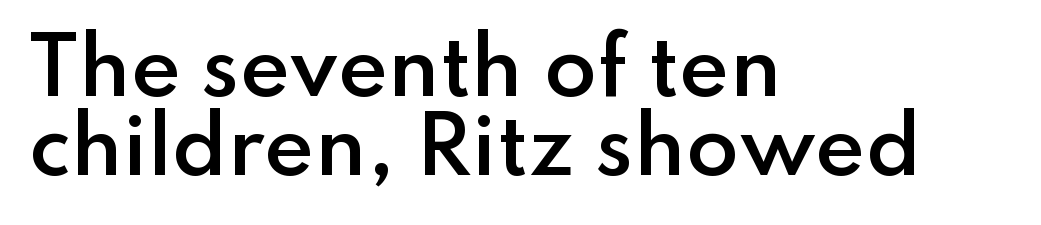
The image shows 77 px semibold sans-serif type, upright; set left-aligned, tight line spacing (1.02x), normal letter spacing, not underlined; low stroke contrast and a small x-height.
